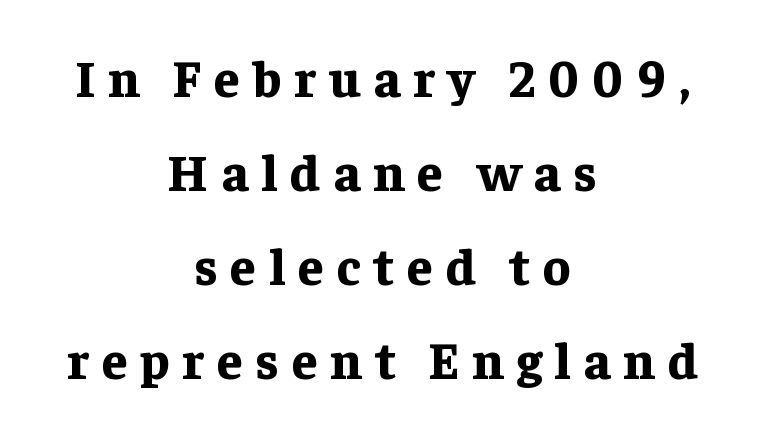
Q: Is the text bold? A: Yes.
Q: Is the text italic (slanted)? A: No, it is upright.
Q: Is the typeface a serif or a sans-serif typeface? A: Serif.
Q: Is the text underlined? A: No.
Q: How is the paragraph aligned? A: Centered.
Q: Is the spacing between letters normal or unusually wide? A: Unusually wide.
Q: Width (condensed, normal, or wide)? A: Normal.
Q: Stroke contrast? A: Low.
Q: x-height? A: Medium.
Q: Monospaced? A: No.
